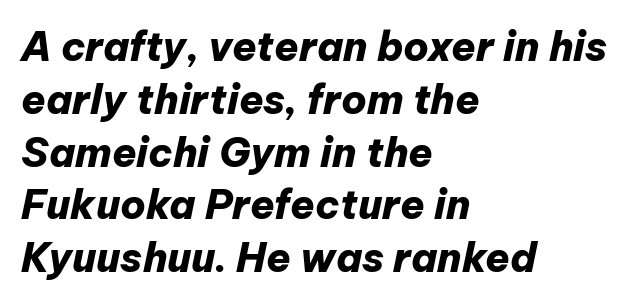
The image shows 40 px heavy type, italic (leaning right); set left-aligned, normal line spacing (1.32x), normal letter spacing, not underlined; low stroke contrast and a medium x-height.
